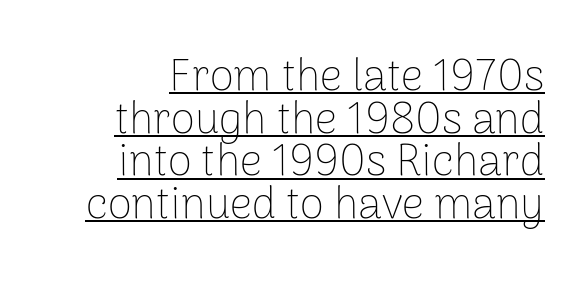
Characters follow at the spacing the type designer built in. Summary of vertical rhythm: compact, with narrow interline spacing. Like a heading marked for emphasis, these lines bear an underscore. Every character sits straight up, as roman type does. The face used here is proportionally spaced, like ordinary book or web type.
